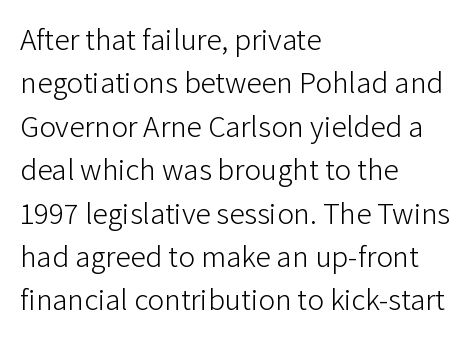
Q: Is the text bold? A: No.
Q: Is the text italic (slanted)? A: No, it is upright.
Q: Is the typeface a serif or a sans-serif typeface? A: Sans-serif.
Q: Is the text underlined? A: No.
Q: How is the paragraph aligned? A: Left-aligned.
Q: Is the spacing between letters normal or unusually wide? A: Normal.
Q: Is the spacing between lines tight, normal or loose? A: Normal.
Q: Width (condensed, normal, or wide)? A: Normal.
Q: Stroke contrast? A: Low.
Q: x-height? A: Medium.
Q: Monospaced? A: No.
